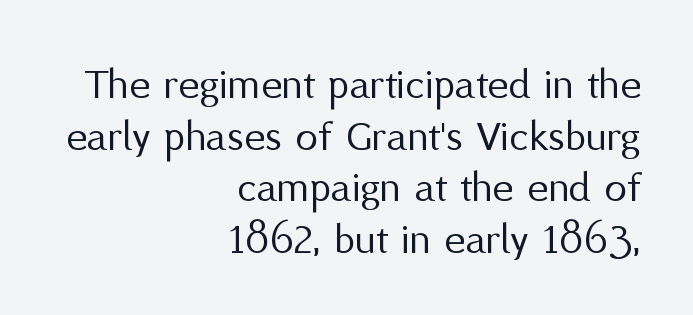
Right-aligned paragraph, ragged on the left. A typesetter would call this proportional, since set widths differ per character. The typeface chosen for these lines omits serifs. These lines keep a tight, regular rhythm from letter to letter. Every character sits straight up, as roman type does.
